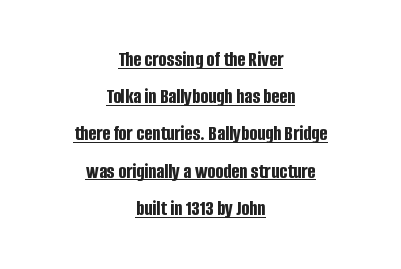
One-word summary of the alignment: center. Decoration check: the copy is underlined. The tracking reads as untouched default to a designer's eye. The lettering holds an erect, upright posture throughout.
